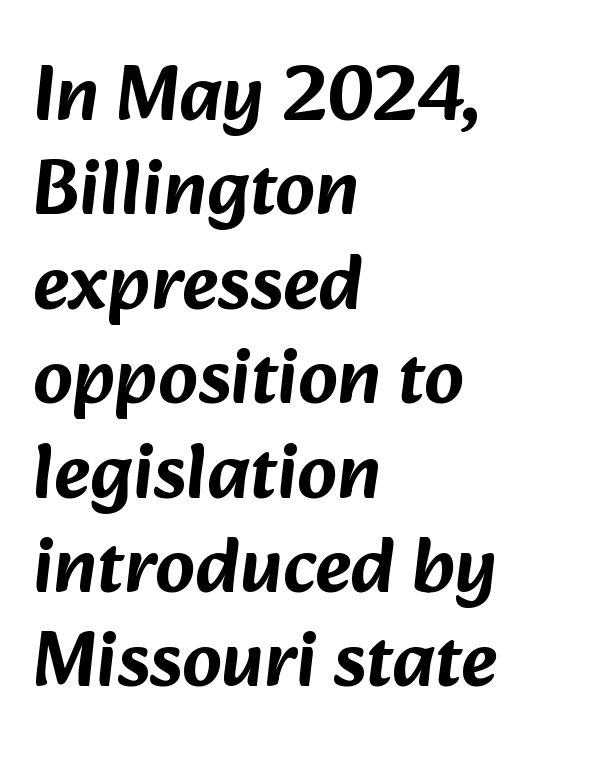
The image shows 78 px sans-serif type; set left-aligned, line spacing 1.21x, normal letter spacing, not underlined; low stroke contrast and a medium x-height.
